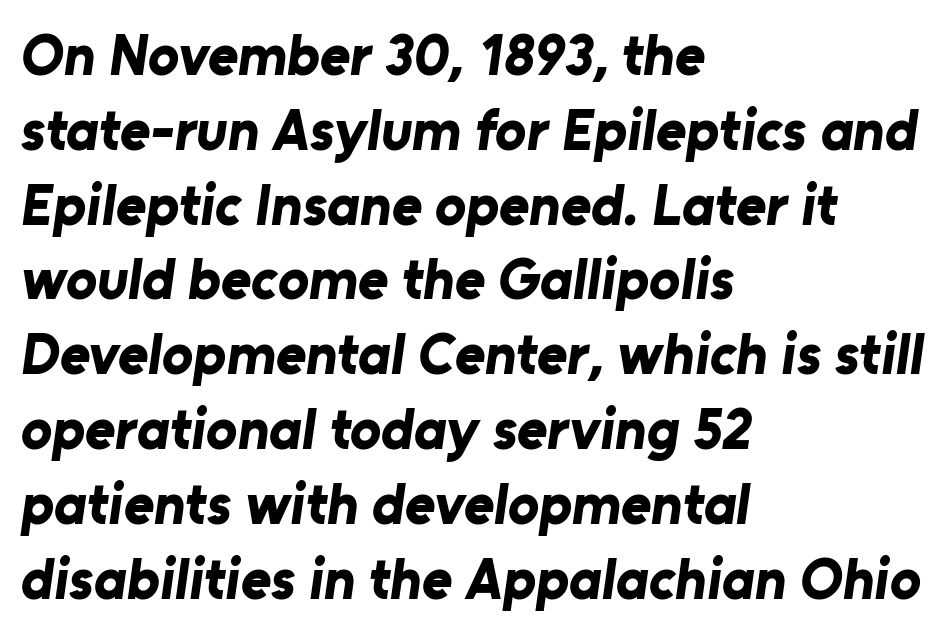
Q: Is the text bold? A: Yes.
Q: Is the typeface a serif or a sans-serif typeface? A: Sans-serif.
Q: Is the text underlined? A: No.
Q: How is the paragraph aligned? A: Left-aligned.
Q: Is the spacing between letters normal or unusually wide? A: Normal.
Q: Is the spacing between lines tight, normal or loose? A: Normal.
Q: Width (condensed, normal, or wide)? A: Normal.
Q: Stroke contrast? A: Low.
Q: x-height? A: Medium.
Q: Monospaced? A: No.
